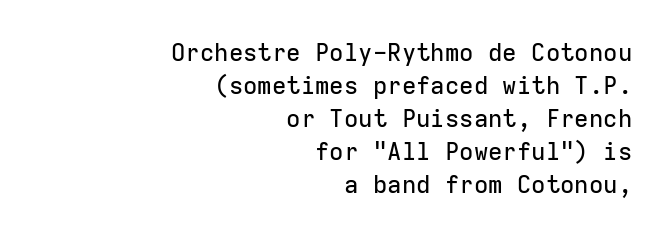
The image shows 24 px text type, upright; set right-aligned, normal line spacing (1.37x), normal letter spacing, not underlined.
